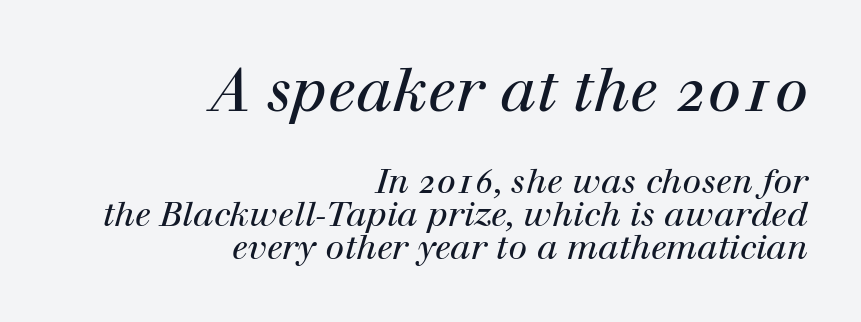
What kind of face is this? One with serifs. The strip under each line holds only bare page. Varying glyph widths throughout — classic text-font behaviour. Each new line begins almost immediately beneath the previous one. Two sizes are in play, and the larger belongs to the first block. The letters look calm and open, with moderate or lighter stems.
